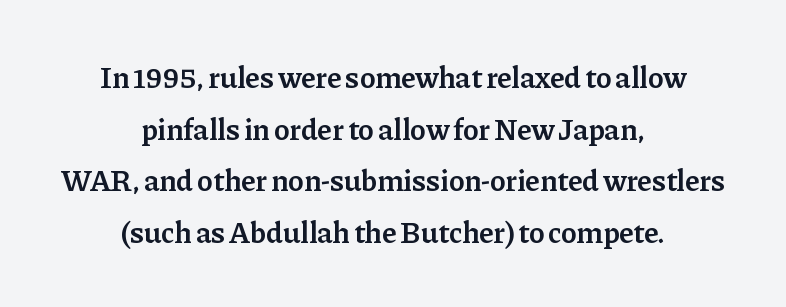
{"serif": "yes", "italic": "no", "bold": "semi", "weight": "semibold", "width": "normal", "stroke_contrast": "low", "x_height": "medium", "monospaced": "no", "underline": "no", "align": "center", "line_spacing_ratio": 1.72, "letter_spacing": "normal", "letter_spacing_em": 0.0, "glyph_px": 30}
